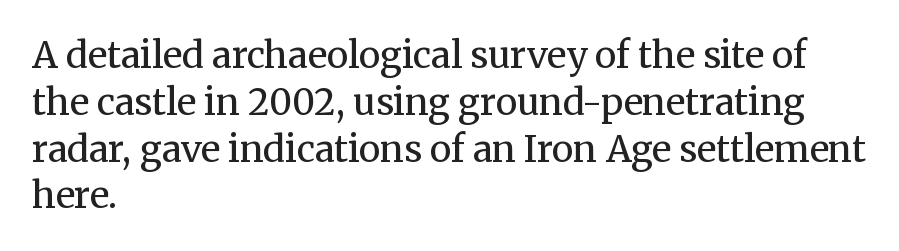
The image shows 36 px regular-weight serif type, upright; set left-aligned, normal line spacing (1.3x), normal letter spacing, not underlined; medium stroke contrast and a medium x-height.
